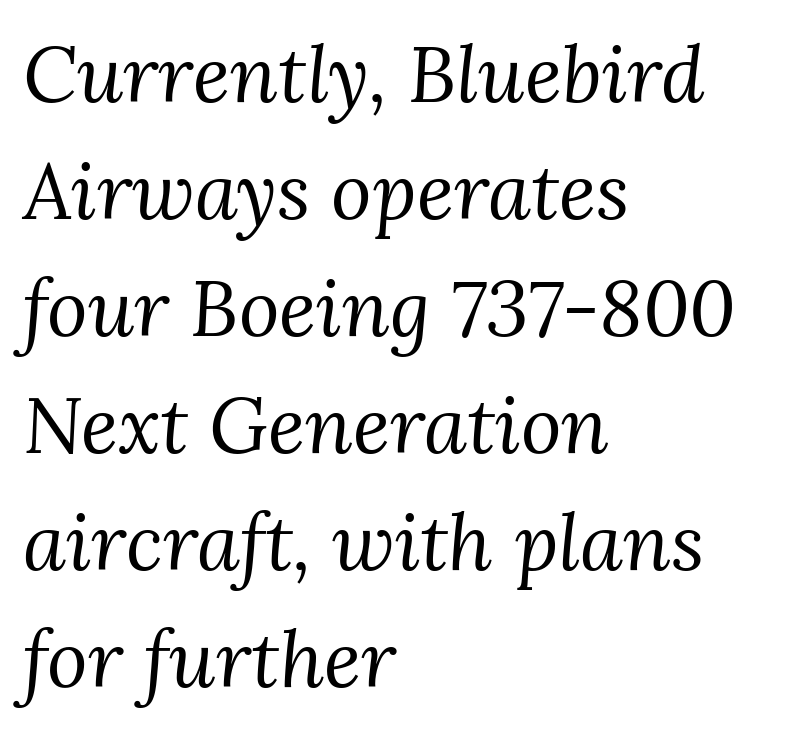
{"serif": "yes", "italic": "yes", "lean": "right", "slant_degrees": 3, "bold": "no", "weight": "regular", "width": "normal", "stroke_contrast": "medium", "x_height": "medium", "monospaced": "no", "underline": "no", "align": "left", "line_spacing": "normal", "line_spacing_ratio": 1.5, "letter_spacing": "normal", "letter_spacing_em": 0.0, "glyph_px": 78}
